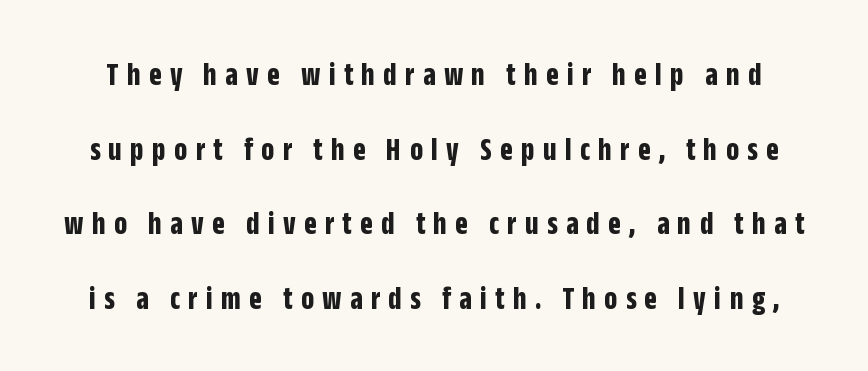
{"serif": "no", "italic": "no", "bold": "yes", "weight": "bold", "width": "condensed", "stroke_contrast": "low", "x_height": "large", "monospaced": "no", "underline": "no", "line_spacing": "loose", "line_spacing_ratio": 2.26, "letter_spacing": "wide", "letter_spacing_em": 0.25, "glyph_px": 33}
